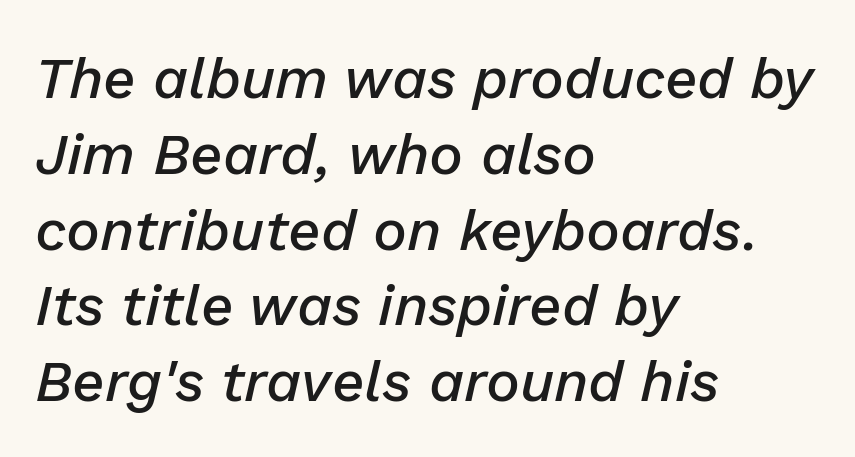
Q: Is the text bold? A: Semi-bold.
Q: Is the text italic (slanted)? A: Yes, it leans right by about 13 degrees.
Q: Is the text underlined? A: No.
Q: How is the paragraph aligned? A: Left-aligned.
Q: Is the spacing between letters normal or unusually wide? A: Normal.
Q: Is the spacing between lines tight, normal or loose? A: Normal.
Q: Width (condensed, normal, or wide)? A: Normal.
Q: Stroke contrast? A: Low.
Q: x-height? A: Medium.
Q: Monospaced? A: No.
